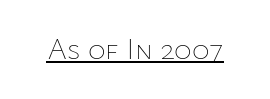
{"italic": "no", "bold": "no", "weight": "thin", "width": "normal", "stroke_contrast": "low", "x_height": "medium", "monospaced": "no", "underline": "yes", "letter_spacing": "normal", "letter_spacing_em": 0.0, "glyph_px": 30}
